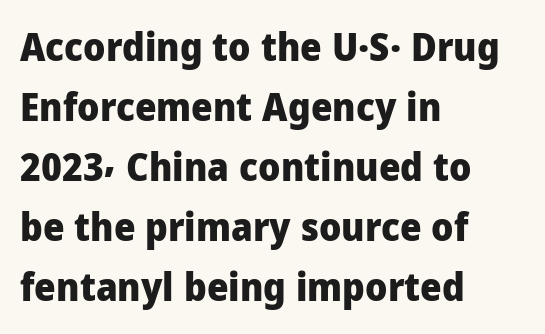
Q: Is the text bold? A: Yes.
Q: Is the text italic (slanted)? A: No, it is upright.
Q: Is the typeface a serif or a sans-serif typeface? A: Sans-serif.
Q: Is the text underlined? A: No.
Q: How is the paragraph aligned? A: Left-aligned.
Q: Is the spacing between letters normal or unusually wide? A: Normal.
Q: Is the spacing between lines tight, normal or loose? A: Normal.
Q: Width (condensed, normal, or wide)? A: Normal.
Q: Stroke contrast? A: Low.
Q: x-height? A: Medium.
Q: Monospaced? A: No.
